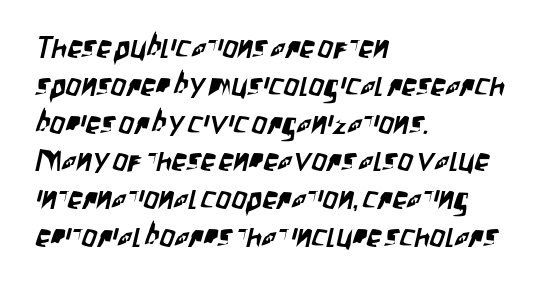
Q: Is the typeface a serif or a sans-serif typeface? A: Sans-serif.
Q: Is the text underlined? A: No.
Q: How is the paragraph aligned? A: Left-aligned.
Q: Is the spacing between letters normal or unusually wide? A: Normal.
Q: Is the spacing between lines tight, normal or loose? A: Normal.
Q: Width (condensed, normal, or wide)? A: Condensed.
Q: Stroke contrast? A: Low.
Q: x-height? A: Large.
Q: Monospaced? A: No.
